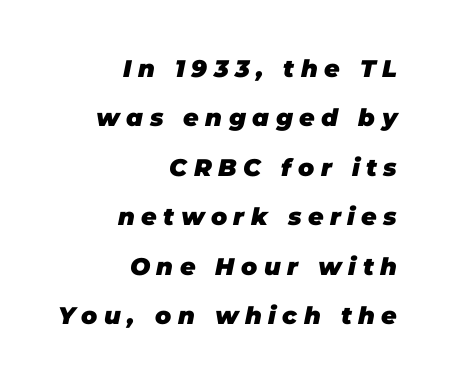
{"italic": "yes", "lean": "right", "slant_degrees": 11, "bold": "yes", "underline": "no", "align": "right", "line_spacing": "loose", "line_spacing_ratio": 2.06, "letter_spacing": "wide", "letter_spacing_em": 0.27, "glyph_px": 24}
